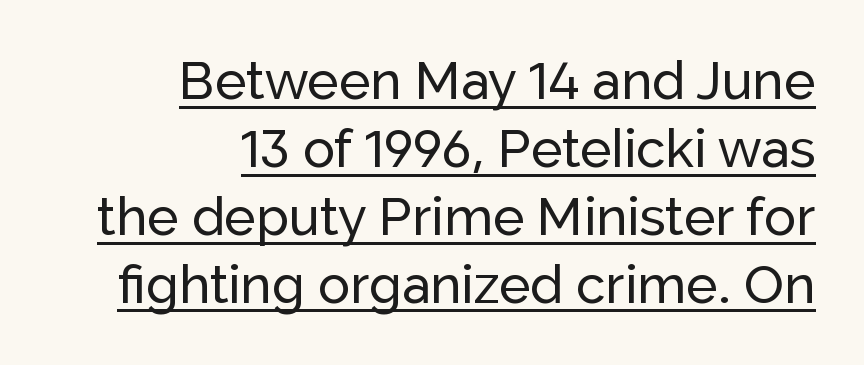
Rows of type keep a routine distance in the vertical direction. Layout note: lines flush right. Words appear dense and cohesive because spacing is normal. Rendered with straight, roman letterforms. Underlined type. The letters advance in unequal steps, a hallmark of proportional type.
